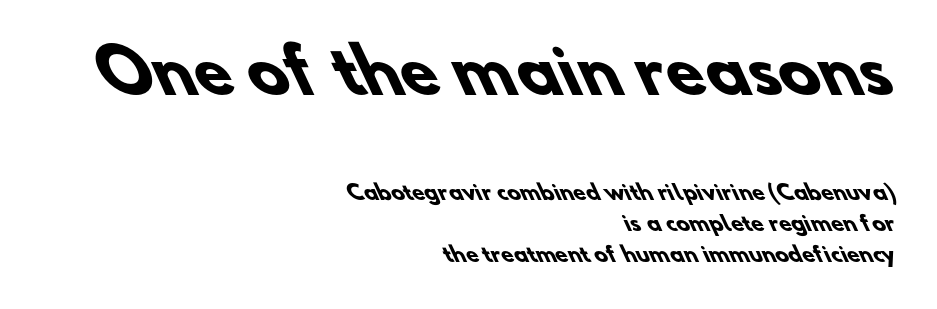
Does the leading feel generous? No, just average. No extra tracking has been applied to these lines. Caption: multi-line text, flush right, ragged left. Classification — sans serif.
